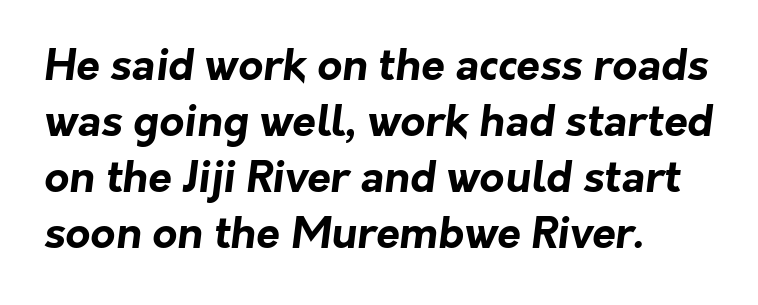
The image shows 43 px bold sans-serif type; set left-aligned, normal line spacing (1.3x), normal letter spacing, not underlined; low stroke contrast and a medium x-height.
